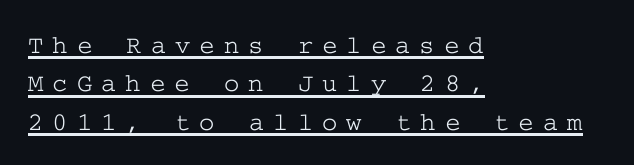
These lines have a slow, spaced-out rhythm from letter to letter. Every stem runs plumb, perpendicular to the baseline. Every row of glyphs begins at an identical x-position on the left. A normal amount of white space separates one row of letters from the next.
